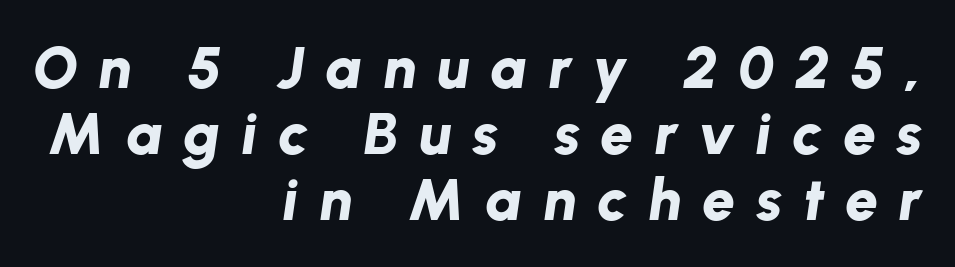
Q: Is the text bold? A: Yes.
Q: Is the text italic (slanted)? A: Yes, it leans right by about 8 degrees.
Q: Is the text underlined? A: No.
Q: How is the paragraph aligned? A: Right-aligned.
Q: Is the spacing between letters normal or unusually wide? A: Unusually wide.
Q: Is the spacing between lines tight, normal or loose? A: Tight.
Q: Width (condensed, normal, or wide)? A: Normal.
Q: Stroke contrast? A: Low.
Q: x-height? A: Medium.
Q: Monospaced? A: No.
